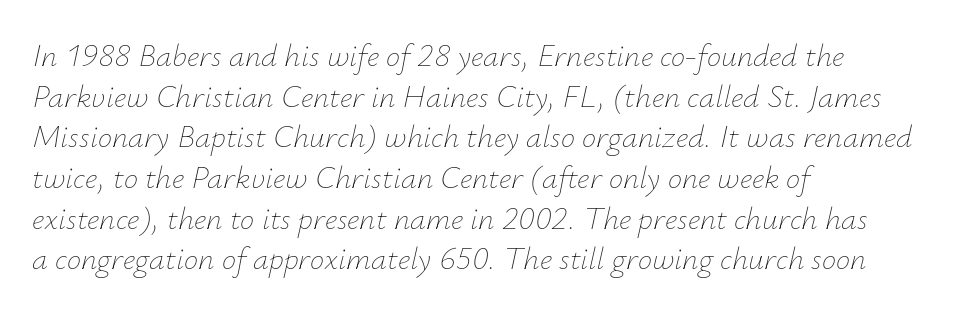
Horizontal alignment here is leftward, the default for most running prose. Letters rest on an invisible, unmarked baseline. The lines sit at an ordinary, default distance from one another. Character widths vary here, with narrow letters taking less room than wide ones.
